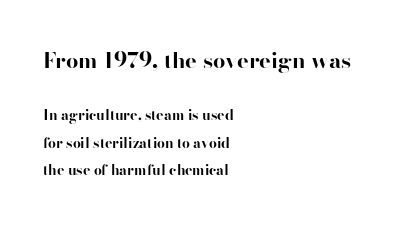
Q: Is the text bold? A: Yes.
Q: Is the text italic (slanted)? A: No, it is upright.
Q: Is the text underlined? A: No.
Q: How is the paragraph aligned? A: Left-aligned.
Q: Is the spacing between letters normal or unusually wide? A: Normal.
Q: Is the spacing between lines tight, normal or loose? A: Loose.
Q: Which block of text is set in a larger size, the first (top) or the second (bottom)? A: The first (top) one.
